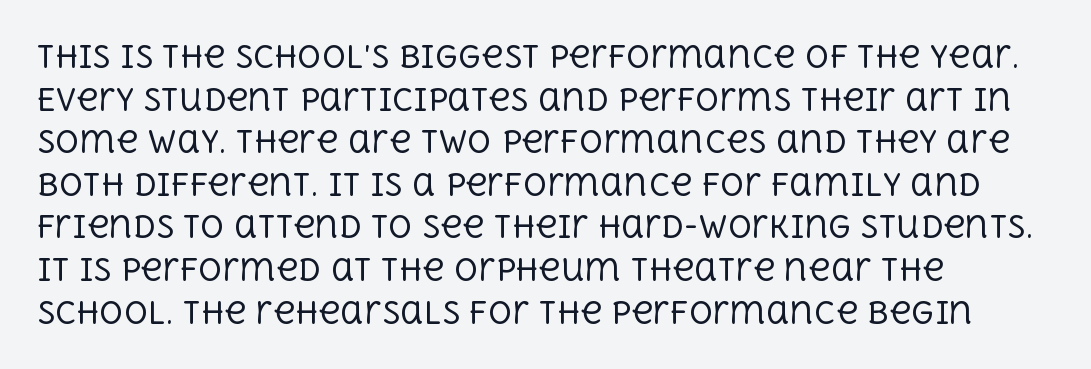
Q: Is the text bold? A: No.
Q: Is the text italic (slanted)? A: No, it is upright.
Q: Is the typeface a serif or a sans-serif typeface? A: Serif.
Q: Is the text underlined? A: No.
Q: How is the paragraph aligned? A: Left-aligned.
Q: Is the spacing between letters normal or unusually wide? A: Normal.
Q: Is the spacing between lines tight, normal or loose? A: Normal.
Q: Width (condensed, normal, or wide)? A: Normal.
Q: x-height? A: Large.
Q: Monospaced? A: No.
